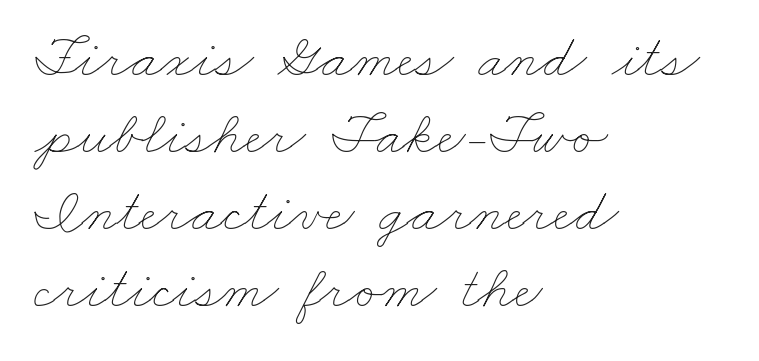
Leading matches the norm, producing a regular column. Proportional: the letters do not fall into vertical columns. Is the type heavy? It reads as light-to-regular instead. The space beneath each line is pristine and unruled. Nobody touched the tracking dial on this one. The rag falls on the right side of this text block.
